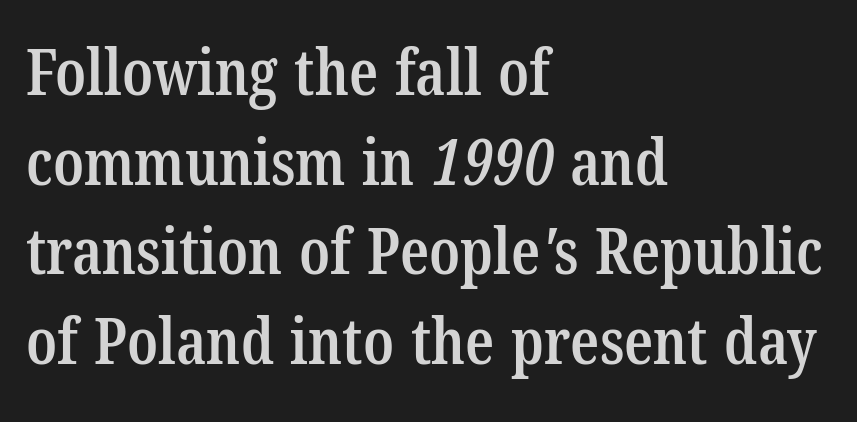
Q: Is the text bold? A: Semi-bold.
Q: Is the typeface a serif or a sans-serif typeface? A: Serif.
Q: Is the text underlined? A: No.
Q: How is the paragraph aligned? A: Left-aligned.
Q: Is the spacing between letters normal or unusually wide? A: Normal.
Q: Is the spacing between lines tight, normal or loose? A: Normal.
Q: Width (condensed, normal, or wide)? A: Condensed.
Q: Stroke contrast? A: Low.
Q: x-height? A: Medium.
Q: Monospaced? A: No.
